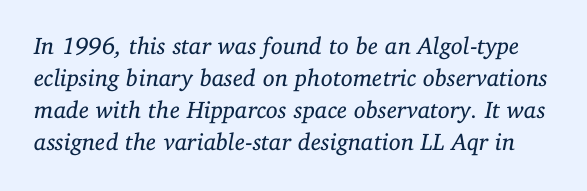
{"italic": "yes", "lean": "right", "slant_degrees": 11, "bold": "no", "underline": "no", "line_spacing": "normal", "line_spacing_ratio": 1.34, "letter_spacing": "normal", "letter_spacing_em": 0.0, "glyph_px": 24}
